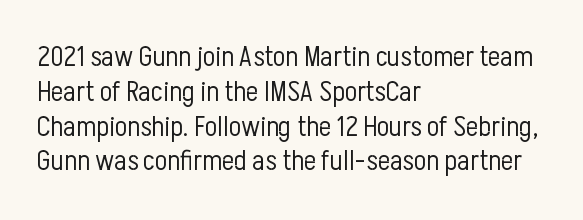
Q: Is the text bold? A: No.
Q: Is the text italic (slanted)? A: No, it is upright.
Q: Is the typeface a serif or a sans-serif typeface? A: Sans-serif.
Q: Is the text underlined? A: No.
Q: How is the paragraph aligned? A: Left-aligned.
Q: Is the spacing between letters normal or unusually wide? A: Normal.
Q: Width (condensed, normal, or wide)? A: Condensed.
Q: Stroke contrast? A: Low.
Q: x-height? A: Medium.
Q: Monospaced? A: No.
